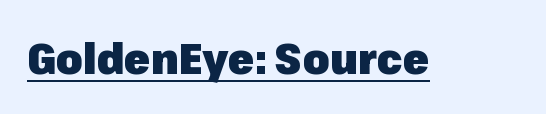
The image shows 43 px heavy sans-serif type, upright; set normal letter spacing, underlined; low stroke contrast and a medium x-height.
